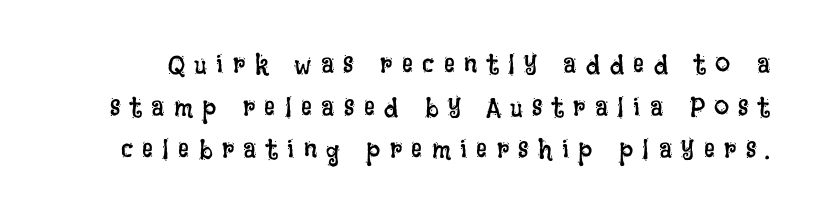
{"italic": "no", "bold": "no", "underline": "no", "line_spacing": "normal", "line_spacing_ratio": 1.58, "letter_spacing": "wide", "letter_spacing_em": 0.35, "glyph_px": 27}
